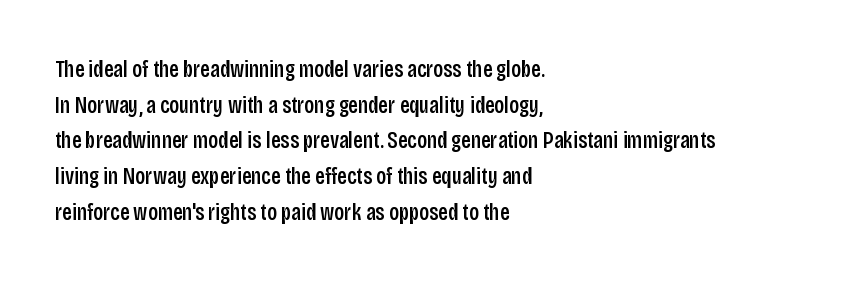
Q: Is the text italic (slanted)? A: No, it is upright.
Q: Is the text underlined? A: No.
Q: How is the paragraph aligned? A: Left-aligned.
Q: Is the spacing between letters normal or unusually wide? A: Normal.
Q: Is the spacing between lines tight, normal or loose? A: Normal.
